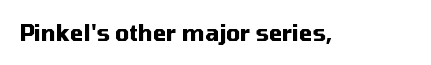
The image shows 22 px bold type, upright; set normal letter spacing, not underlined.
